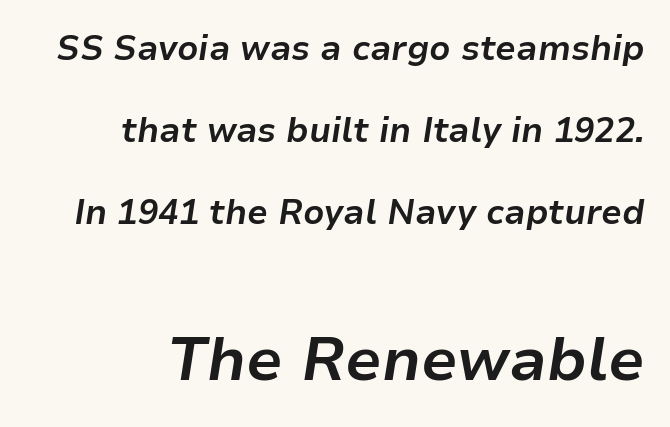
Q: Is the text bold? A: Yes.
Q: Is the text italic (slanted)? A: Yes, it leans right by about 9 degrees.
Q: Is the text underlined? A: No.
Q: How is the paragraph aligned? A: Right-aligned.
Q: Is the spacing between letters normal or unusually wide? A: Normal.
Q: Is the spacing between lines tight, normal or loose? A: Loose.
Q: Which block of text is set in a larger size, the first (top) or the second (bottom)? A: The second (bottom) one.
Q: Width (condensed, normal, or wide)? A: Normal.
Q: Stroke contrast? A: Low.
Q: x-height? A: Medium.
Q: Monospaced? A: No.
